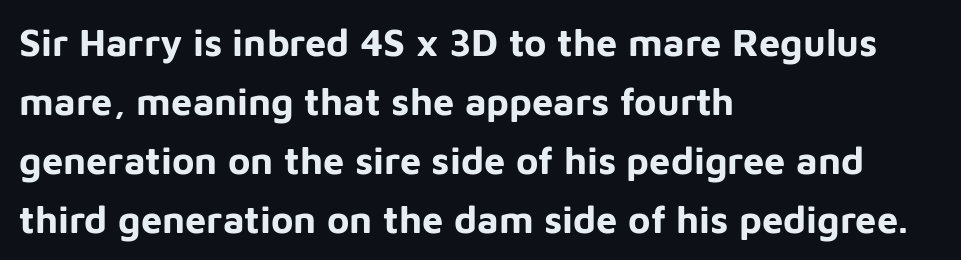
The image shows 38 px bold sans-serif type, upright; set left-aligned, normal line spacing (1.55x), normal letter spacing, not underlined; low stroke contrast and a medium x-height.
